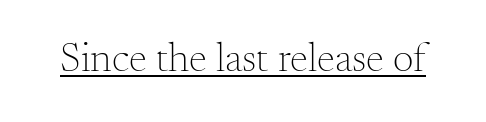
Q: Is the text bold? A: No.
Q: Is the text italic (slanted)? A: No, it is upright.
Q: Is the typeface a serif or a sans-serif typeface? A: Serif.
Q: Is the text underlined? A: Yes.
Q: Is the spacing between letters normal or unusually wide? A: Normal.
Q: Width (condensed, normal, or wide)? A: Normal.
Q: Stroke contrast? A: Medium.
Q: x-height? A: Small.
Q: Monospaced? A: No.
